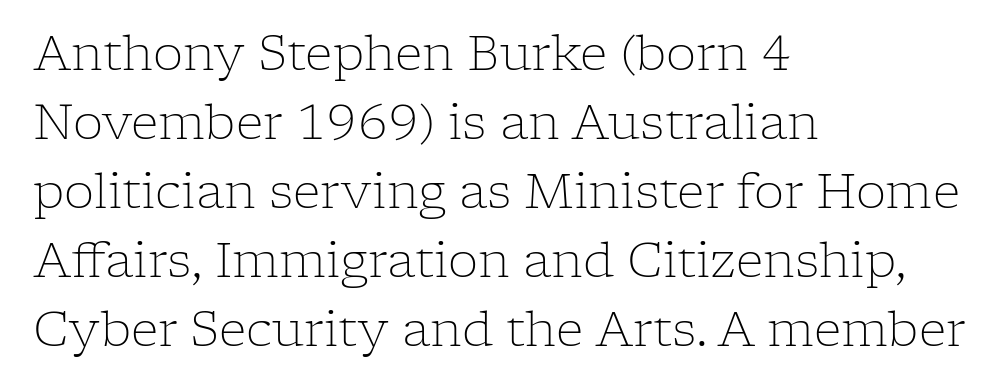
Q: Is the text bold? A: No.
Q: Is the text italic (slanted)? A: No, it is upright.
Q: Is the typeface a serif or a sans-serif typeface? A: Serif.
Q: Is the text underlined? A: No.
Q: How is the paragraph aligned? A: Left-aligned.
Q: Is the spacing between letters normal or unusually wide? A: Normal.
Q: Is the spacing between lines tight, normal or loose? A: Normal.
Q: Width (condensed, normal, or wide)? A: Normal.
Q: Stroke contrast? A: Low.
Q: x-height? A: Medium.
Q: Monospaced? A: No.
